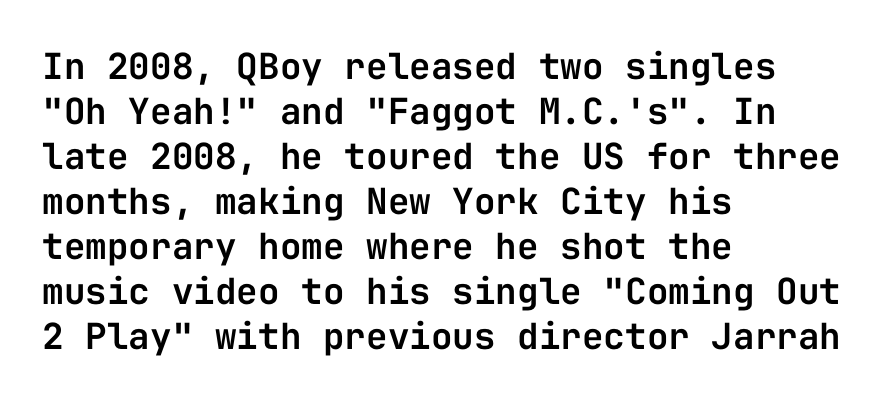
Q: Is the text italic (slanted)? A: No, it is upright.
Q: Is the typeface a serif or a sans-serif typeface? A: Sans-serif.
Q: Is the text underlined? A: No.
Q: How is the paragraph aligned? A: Left-aligned.
Q: Is the spacing between letters normal or unusually wide? A: Normal.
Q: Is the spacing between lines tight, normal or loose? A: Normal.
Q: Width (condensed, normal, or wide)? A: Normal.
Q: Stroke contrast? A: Low.
Q: x-height? A: Medium.
Q: Monospaced? A: Yes.
